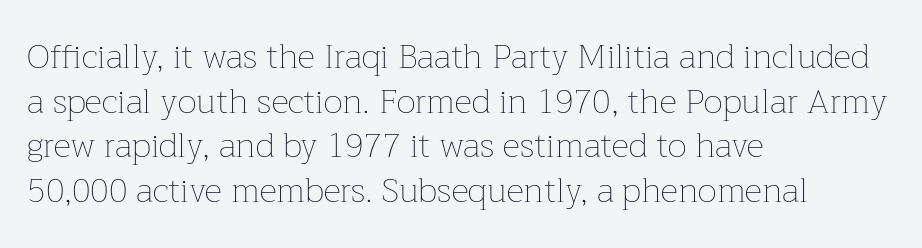
Q: Is the text bold? A: No.
Q: Is the text italic (slanted)? A: No, it is upright.
Q: Is the text underlined? A: No.
Q: How is the paragraph aligned? A: Left-aligned.
Q: Is the spacing between letters normal or unusually wide? A: Normal.
Q: Is the spacing between lines tight, normal or loose? A: Normal.
Q: Width (condensed, normal, or wide)? A: Normal.
Q: Stroke contrast? A: Low.
Q: x-height? A: Medium.
Q: Monospaced? A: No.
